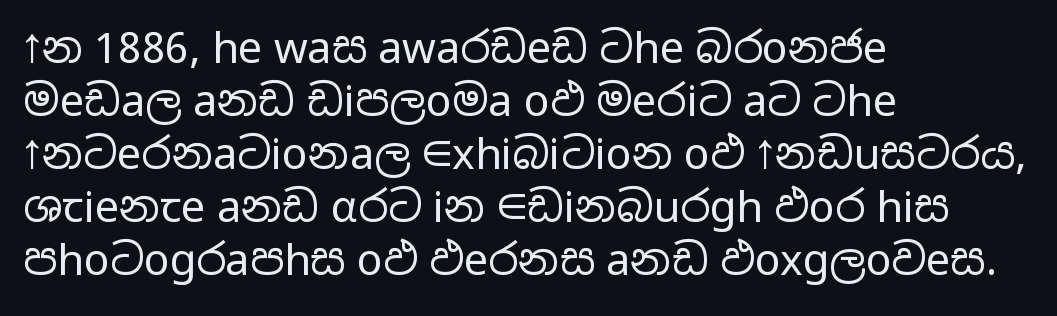
{"serif": "no", "italic": "no", "bold": "no", "weight": "regular", "width": "wide", "stroke_contrast": "low", "x_height": "medium", "monospaced": "no", "underline": "no", "align": "left", "line_spacing_ratio": 1.23, "letter_spacing": "normal", "letter_spacing_em": 0.0, "glyph_px": 43}
